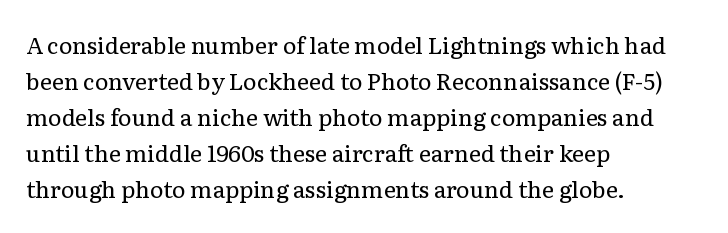
{"italic": "no", "bold": "no", "underline": "no", "align": "left", "line_spacing": "normal", "line_spacing_ratio": 1.57, "letter_spacing": "normal", "letter_spacing_em": 0.0, "glyph_px": 23}
